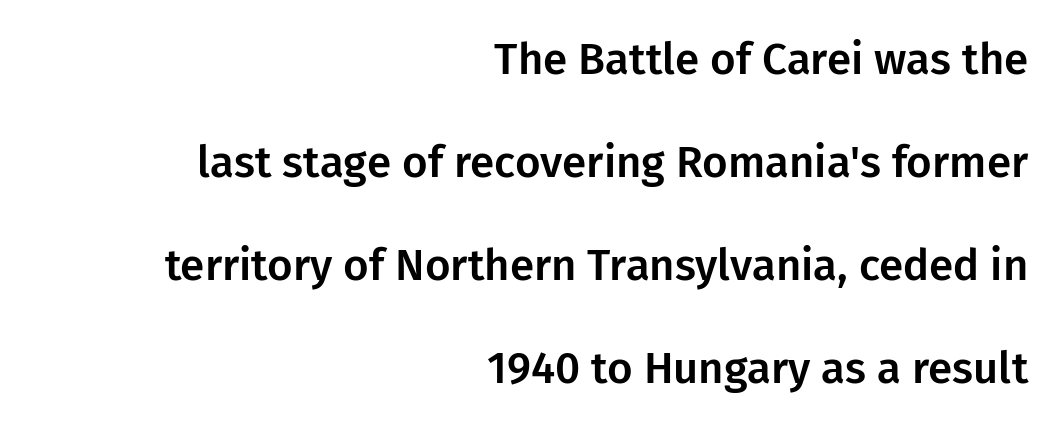
Q: Is the text italic (slanted)? A: No, it is upright.
Q: Is the typeface a serif or a sans-serif typeface? A: Sans-serif.
Q: Is the text underlined? A: No.
Q: How is the paragraph aligned? A: Right-aligned.
Q: Is the spacing between letters normal or unusually wide? A: Normal.
Q: Is the spacing between lines tight, normal or loose? A: Loose.
Q: Width (condensed, normal, or wide)? A: Normal.
Q: Stroke contrast? A: Low.
Q: x-height? A: Medium.
Q: Monospaced? A: No.
